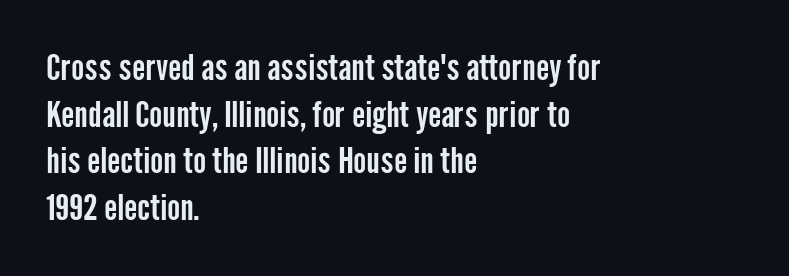
The image shows 35 px condensed sans-serif type, upright; set left-aligned, normal line spacing (1.33x), normal letter spacing, not underlined; low stroke contrast and a medium x-height.
